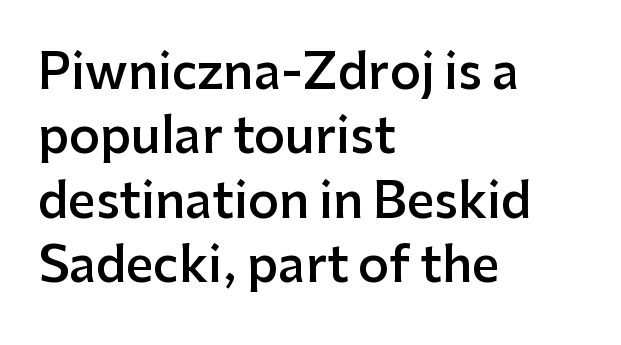
{"serif": "no", "italic": "no", "bold": "semi", "weight": "semibold", "width": "normal", "stroke_contrast": "low", "x_height": "medium", "monospaced": "no", "underline": "no", "align": "left", "line_spacing": "normal", "line_spacing_ratio": 1.34, "letter_spacing": "normal", "letter_spacing_em": 0.0, "glyph_px": 48}
